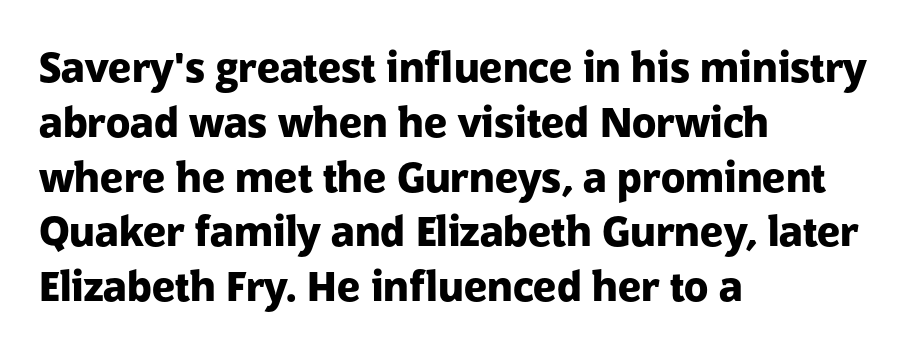
{"serif": "no", "italic": "no", "bold": "yes", "weight": "heavy", "width": "normal", "stroke_contrast": "low", "x_height": "medium", "monospaced": "no", "underline": "no", "align": "left", "line_spacing": "normal", "line_spacing_ratio": 1.37, "letter_spacing": "normal", "letter_spacing_em": 0.0, "glyph_px": 40}
